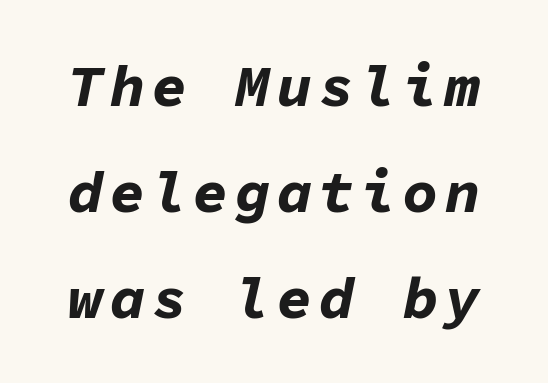
The image shows 59 px bold type, italic (leaning right), monospaced; set line spacing 1.8x, not underlined; low stroke contrast and a medium x-height.
